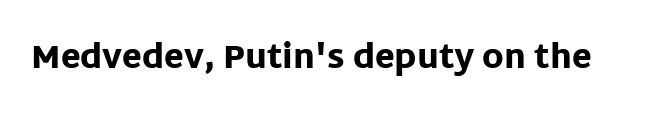
{"serif": "no", "italic": "no", "bold": "yes", "weight": "heavy", "width": "normal", "stroke_contrast": "low", "x_height": "large", "monospaced": "no", "underline": "no", "letter_spacing": "normal", "letter_spacing_em": 0.0, "glyph_px": 32}
